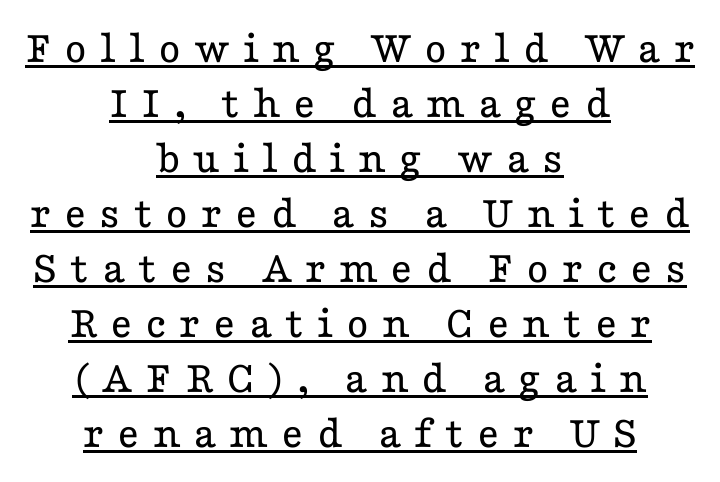
{"serif": "yes", "italic": "no", "bold": "no", "weight": "regular", "width": "wide", "stroke_contrast": "low", "x_height": "medium", "monospaced": "no", "underline": "yes", "align": "center", "line_spacing_ratio": 1.17, "letter_spacing": "wide", "letter_spacing_em": 0.27, "glyph_px": 47}
